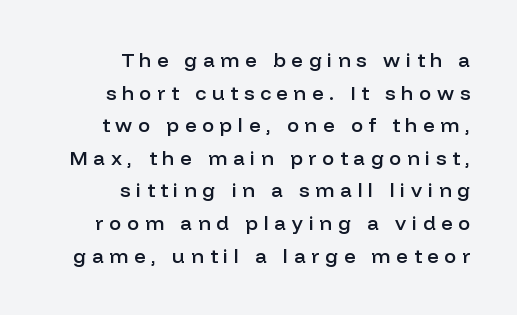
Q: Is the text bold? A: Semi-bold.
Q: Is the text italic (slanted)? A: No, it is upright.
Q: Is the text underlined? A: No.
Q: How is the paragraph aligned? A: Right-aligned.
Q: Is the spacing between letters normal or unusually wide? A: Unusually wide.
Q: Is the spacing between lines tight, normal or loose? A: Normal.
